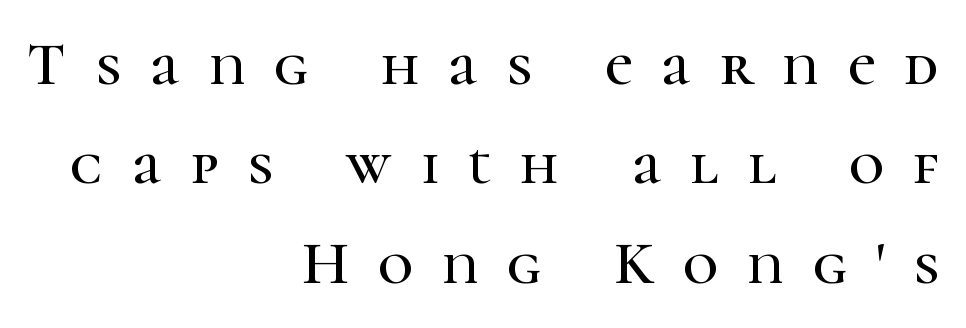
Q: Is the text italic (slanted)? A: No, it is upright.
Q: Is the typeface a serif or a sans-serif typeface? A: Serif.
Q: Is the text underlined? A: No.
Q: How is the paragraph aligned? A: Right-aligned.
Q: Is the spacing between letters normal or unusually wide? A: Unusually wide.
Q: Is the spacing between lines tight, normal or loose? A: Normal.
Q: Width (condensed, normal, or wide)? A: Normal.
Q: Stroke contrast? A: High.
Q: x-height? A: Medium.
Q: Monospaced? A: No.
